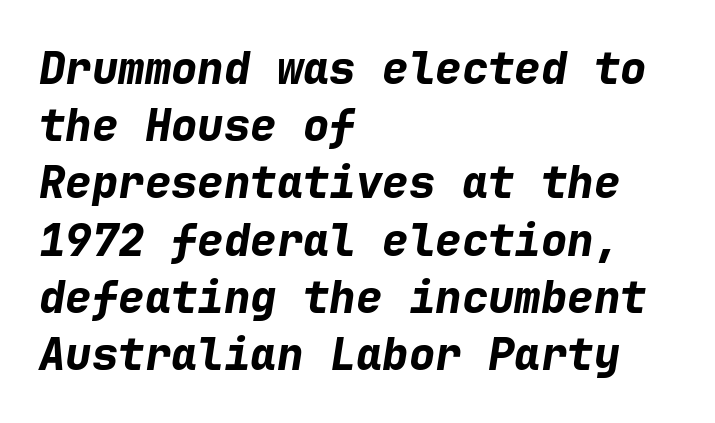
Q: Is the text bold? A: Yes.
Q: Is the text italic (slanted)? A: Yes, it leans right by about 9 degrees.
Q: Is the text underlined? A: No.
Q: How is the paragraph aligned? A: Left-aligned.
Q: Is the spacing between letters normal or unusually wide? A: Normal.
Q: Is the spacing between lines tight, normal or loose? A: Normal.
Q: Width (condensed, normal, or wide)? A: Normal.
Q: Stroke contrast? A: Low.
Q: x-height? A: Medium.
Q: Monospaced? A: Yes.
